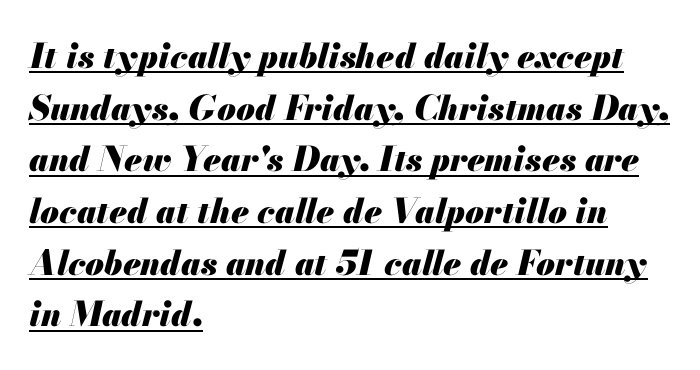
The image shows 34 px heavy type, italic (leaning right); set left-aligned, normal line spacing (1.52x), normal letter spacing, underlined; medium stroke contrast and a small x-height.
